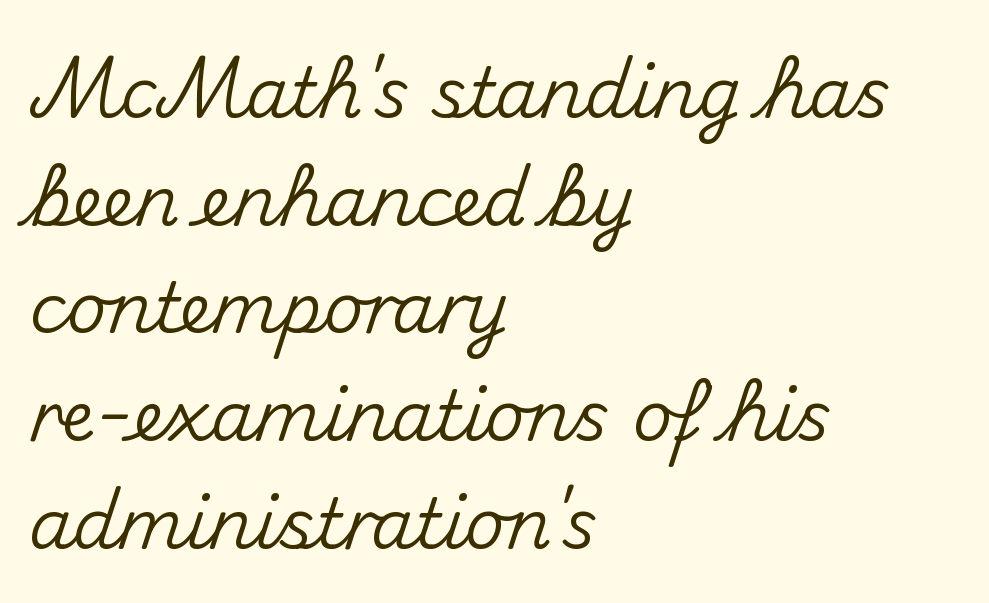
The image shows 69 px sans-serif type; set left-aligned, normal line spacing (1.56x), normal letter spacing, not underlined; medium stroke contrast and a small x-height.
